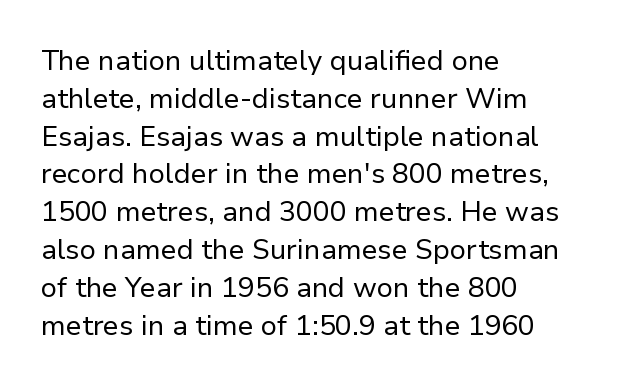
Summary of vertical rhythm: regular, with standard interline spacing. The strip under each line holds only bare page. Is this a fixed-width face? No — the glyphs have proportional, varying widths. What kind of face is this? One without serifs — a sans.
